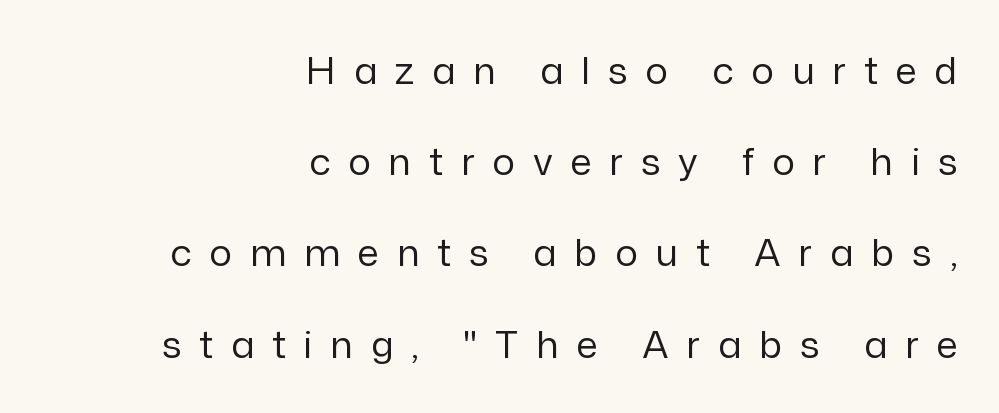
Glyph-to-glyph distance is far greater than everyday printed text. One-word summary of the alignment: right. The leading is generous, giving the passage an open texture. Is this a heavy cut? Hardly; it is regular or lighter. The letters advance in unequal steps, a hallmark of proportional type. Typographically, this falls in the sans-serif category.
